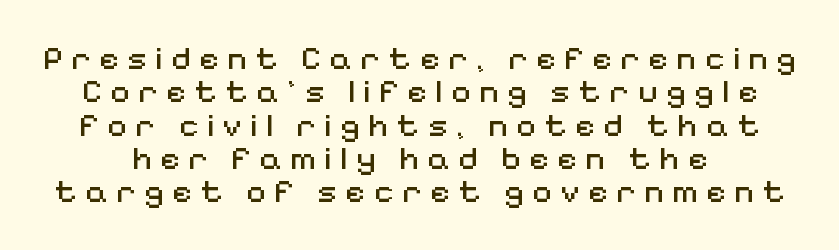
Q: Is the text bold? A: No.
Q: Is the text italic (slanted)? A: No, it is upright.
Q: Is the typeface a serif or a sans-serif typeface? A: Sans-serif.
Q: Is the text underlined? A: No.
Q: How is the paragraph aligned? A: Centered.
Q: Is the spacing between letters normal or unusually wide? A: Unusually wide.
Q: Is the spacing between lines tight, normal or loose? A: Tight.
Q: Width (condensed, normal, or wide)? A: Normal.
Q: Stroke contrast? A: Medium.
Q: x-height? A: Medium.
Q: Monospaced? A: No.
